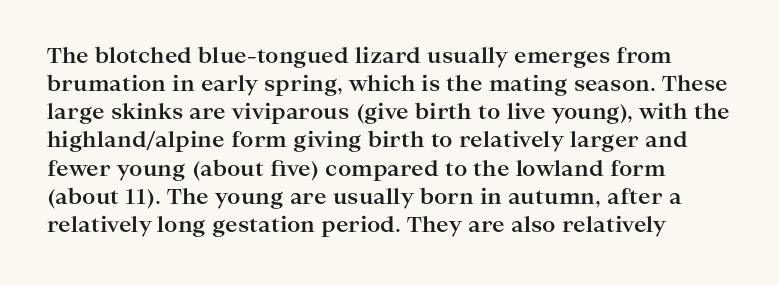
The vertical gap from one line to the next is medium. Glance below the letters and you will spot only blank space. The font's upright variant was chosen for this text. Summary of weight: heavy, a full bold. Caption: standard tracking, unaltered.
